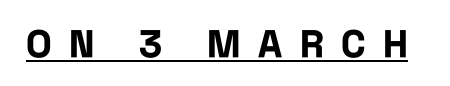
Q: Is the text bold? A: Yes.
Q: Is the text italic (slanted)? A: No, it is upright.
Q: Is the typeface a serif or a sans-serif typeface? A: Sans-serif.
Q: Is the text underlined? A: Yes.
Q: Is the spacing between letters normal or unusually wide? A: Unusually wide.
Q: Width (condensed, normal, or wide)? A: Condensed.
Q: Stroke contrast? A: Low.
Q: x-height? A: Large.
Q: Monospaced? A: No.
